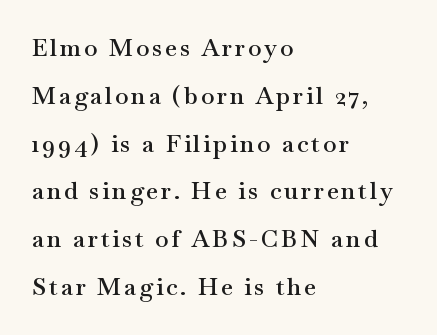
Q: Is the text bold? A: Semi-bold.
Q: Is the text italic (slanted)? A: No, it is upright.
Q: Is the text underlined? A: No.
Q: How is the paragraph aligned? A: Left-aligned.
Q: Is the spacing between lines tight, normal or loose? A: Loose.
